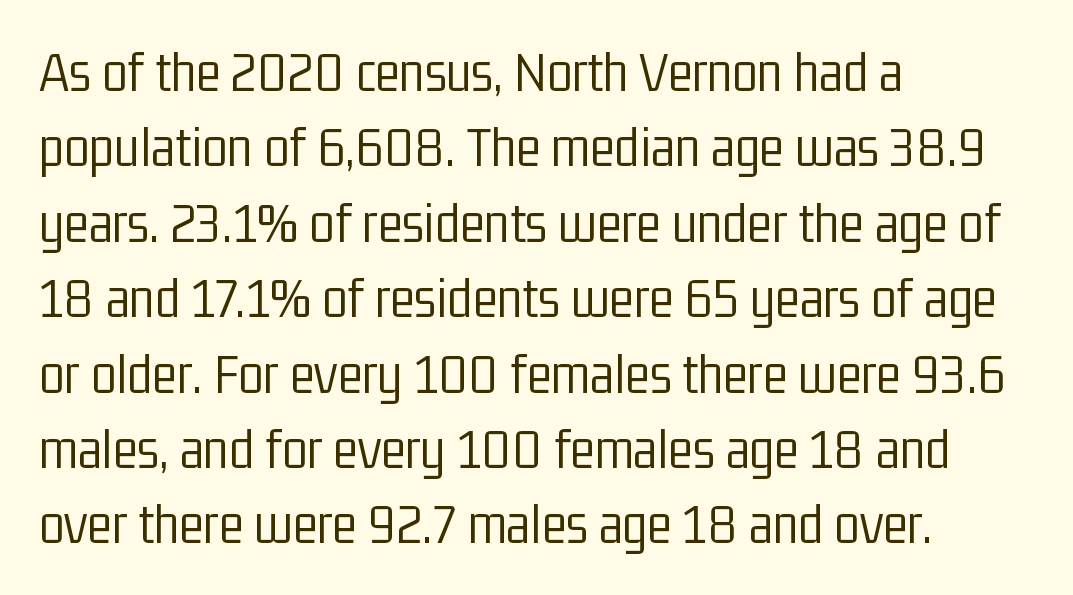
The image shows 58 px light, condensed sans-serif type, upright; set left-aligned, normal line spacing (1.3x), normal letter spacing, not underlined; low stroke contrast and a medium x-height.
